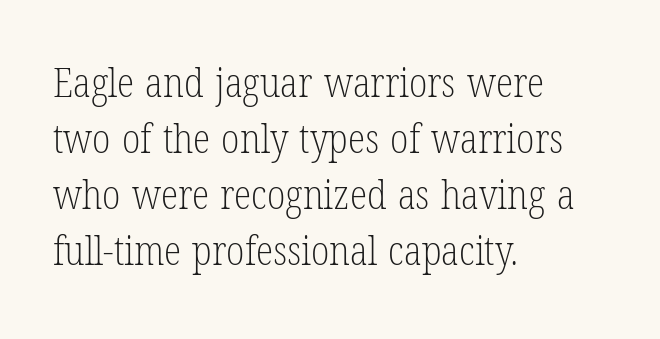
{"serif": "yes", "italic": "no", "bold": "no", "weight": "light", "width": "condensed", "stroke_contrast": "low", "x_height": "medium", "monospaced": "no", "underline": "no", "align": "left", "line_spacing": "normal", "line_spacing_ratio": 1.4, "letter_spacing": "normal", "letter_spacing_em": 0.0, "glyph_px": 40}
